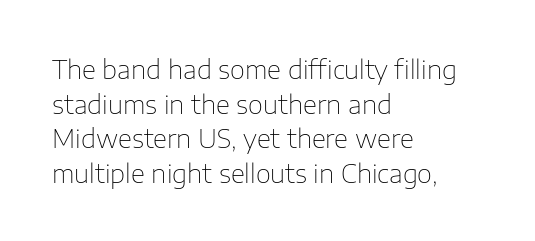
The image shows 26 px text type, upright; set left-aligned, normal line spacing (1.33x), normal letter spacing, not underlined.
